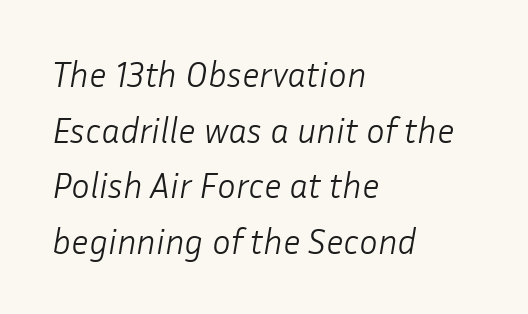
The image shows 35 px light type, italic (leaning right); set left-aligned, normal line spacing (1.59x), normal letter spacing, not underlined; low stroke contrast and a medium x-height.
